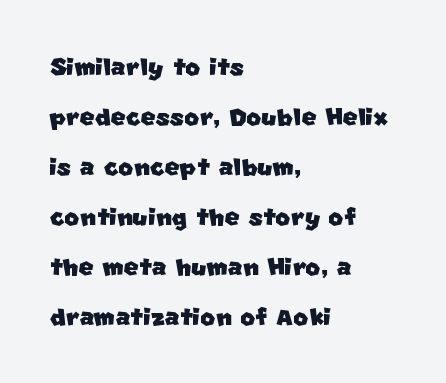
Look at the tracking — it's just the regular setting, nothing added. Anything drawn beneath the words? Only blank space. A typesetter would label this face a sans. Caption: multi-line text, flush left, ragged right. The face used here is proportionally spaced, like ordinary book or web type.
